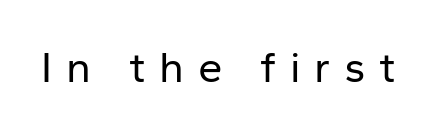
The image shows 44 px regular-weight sans-serif type, upright; set unusually wide letter spacing (+0.31 em), not underlined; low stroke contrast and a medium x-height.
